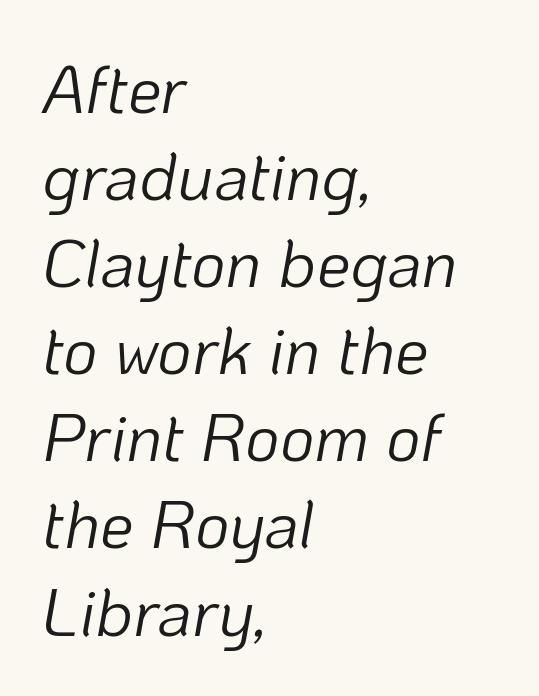
Q: Is the text bold? A: No.
Q: Is the text italic (slanted)? A: Yes, it leans right by about 10 degrees.
Q: Is the text underlined? A: No.
Q: How is the paragraph aligned? A: Left-aligned.
Q: Is the spacing between letters normal or unusually wide? A: Normal.
Q: Is the spacing between lines tight, normal or loose? A: Normal.
Q: Width (condensed, normal, or wide)? A: Normal.
Q: Stroke contrast? A: Low.
Q: x-height? A: Medium.
Q: Monospaced? A: No.
